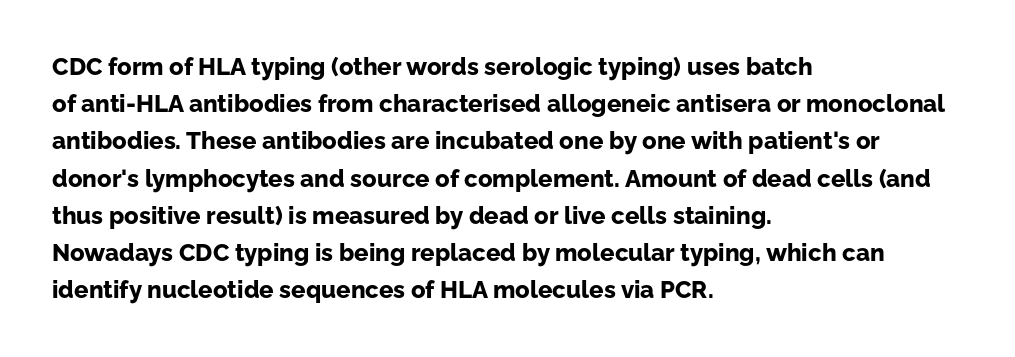
The image shows 24 px bold type, upright; set left-aligned, normal line spacing (1.55x), normal letter spacing, not underlined.
